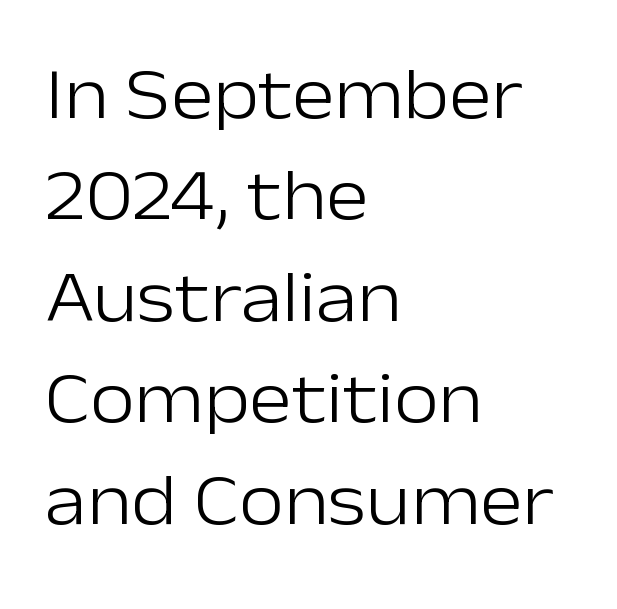
Q: Is the text bold? A: No.
Q: Is the text italic (slanted)? A: No, it is upright.
Q: Is the typeface a serif or a sans-serif typeface? A: Sans-serif.
Q: Is the text underlined? A: No.
Q: How is the paragraph aligned? A: Left-aligned.
Q: Is the spacing between letters normal or unusually wide? A: Normal.
Q: Is the spacing between lines tight, normal or loose? A: Normal.
Q: Width (condensed, normal, or wide)? A: Normal.
Q: Stroke contrast? A: Low.
Q: x-height? A: Medium.
Q: Monospaced? A: No.
